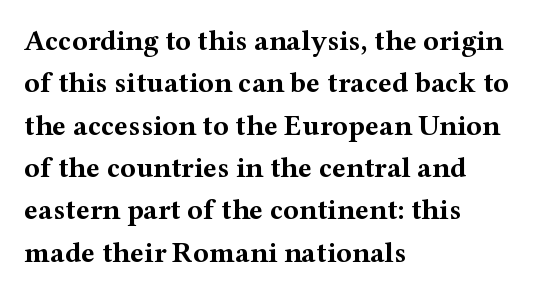
The typesetter chose a ragged-right arrangement here. This rendering employs a face with finishing strokes, i.e., a serif. Inter-character spacing is left at the font's built-in metrics. A typesetter would call this proportional, since set widths differ per character. Glance below the letters and you will spot only blank space. What weight is shown? A full bold with thick strokes.
